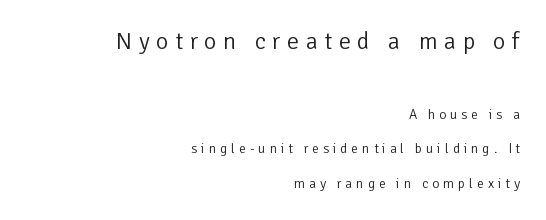
The image shows 24 px text type, upright; set right-aligned, loose line spacing (2.48x), unusually wide letter spacing (+0.27 em), not underlined; the first (top) block is 1.71x larger.
